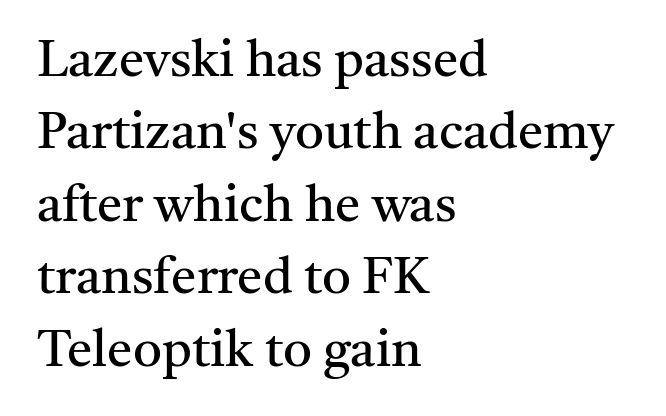
The image shows 51 px regular-weight serif type, upright; set left-aligned, normal line spacing (1.42x), normal letter spacing, not underlined; medium stroke contrast and a medium x-height.
